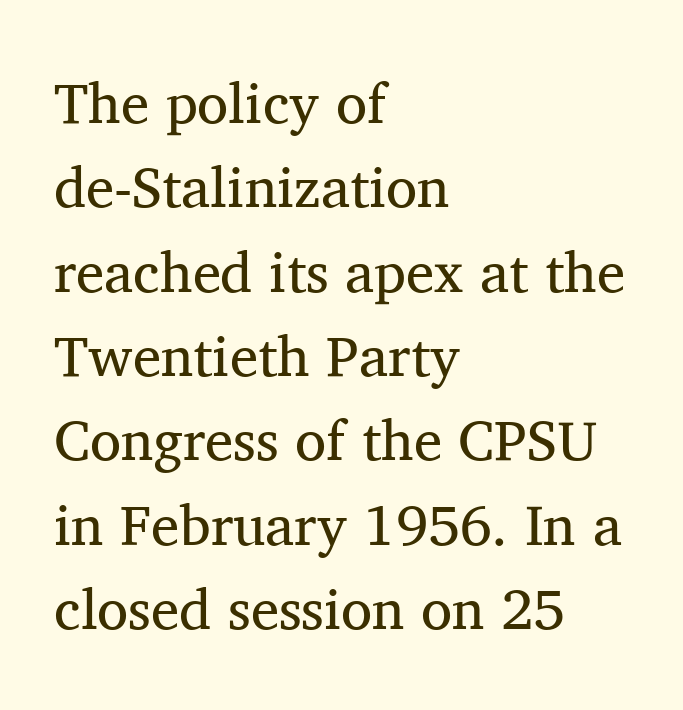
The image shows 57 px regular-weight serif type, upright; set left-aligned, normal line spacing (1.48x), normal letter spacing, not underlined; medium stroke contrast and a medium x-height.
